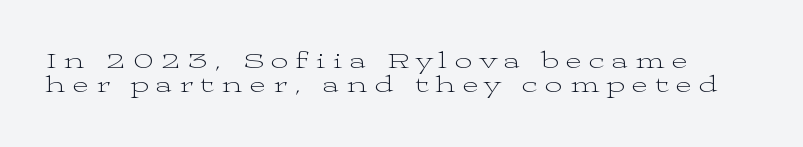
{"italic": "no", "bold": "no", "underline": "no", "line_spacing": "tight", "line_spacing_ratio": 1.02, "letter_spacing": "wide", "letter_spacing_em": 0.31, "glyph_px": 24}
